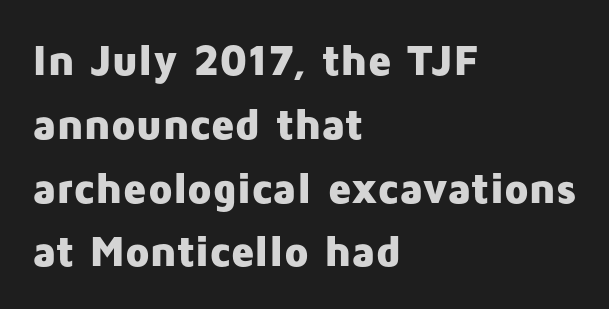
{"serif": "no", "italic": "no", "bold": "yes", "weight": "heavy", "width": "normal", "stroke_contrast": "low", "x_height": "medium", "monospaced": "no", "underline": "no", "align": "left", "line_spacing": "normal", "line_spacing_ratio": 1.45, "letter_spacing": "normal", "letter_spacing_em": 0.0, "glyph_px": 44}
